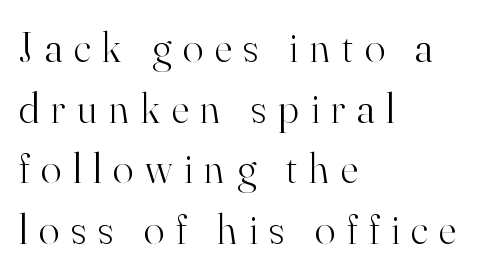
Q: Is the text bold? A: No.
Q: Is the text italic (slanted)? A: No, it is upright.
Q: Is the typeface a serif or a sans-serif typeface? A: Serif.
Q: Is the text underlined? A: No.
Q: How is the paragraph aligned? A: Left-aligned.
Q: Is the spacing between letters normal or unusually wide? A: Unusually wide.
Q: Is the spacing between lines tight, normal or loose? A: Normal.
Q: Width (condensed, normal, or wide)? A: Normal.
Q: Stroke contrast? A: High.
Q: x-height? A: Small.
Q: Monospaced? A: No.
